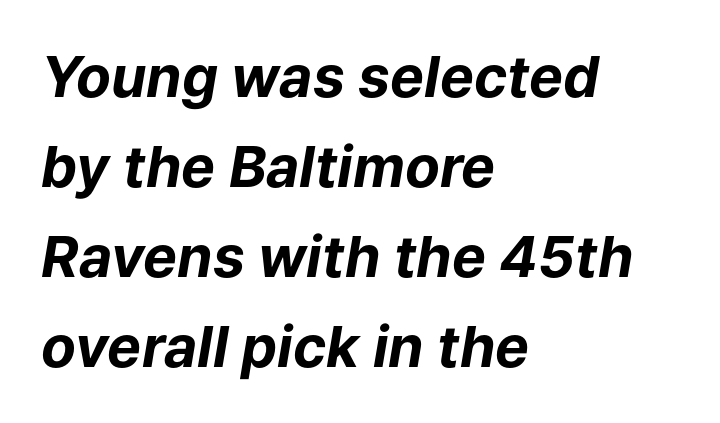
Q: Is the text bold? A: Yes.
Q: Is the text italic (slanted)? A: Yes, it leans right by about 9 degrees.
Q: Is the text underlined? A: No.
Q: How is the paragraph aligned? A: Left-aligned.
Q: Is the spacing between letters normal or unusually wide? A: Normal.
Q: Is the spacing between lines tight, normal or loose? A: Normal.
Q: Width (condensed, normal, or wide)? A: Normal.
Q: Stroke contrast? A: Low.
Q: x-height? A: Medium.
Q: Monospaced? A: No.
